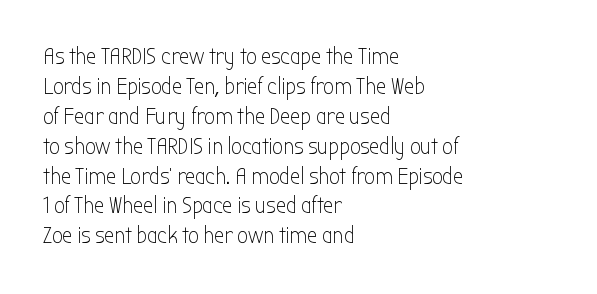
{"italic": "no", "bold": "no", "underline": "no", "align": "left", "line_spacing": "normal", "line_spacing_ratio": 1.3, "letter_spacing": "normal", "letter_spacing_em": 0.0, "glyph_px": 23}
